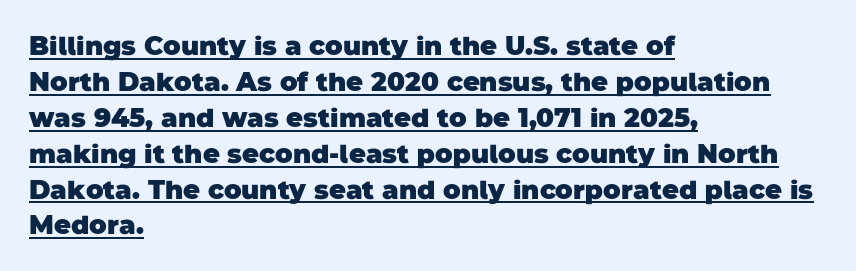
Descenders here cross a horizontal rule under the line. A normal amount of white space separates one row of letters from the next. What weight is shown? A full bold with thick strokes. Inter-character spacing is left at the font's built-in metrics.
